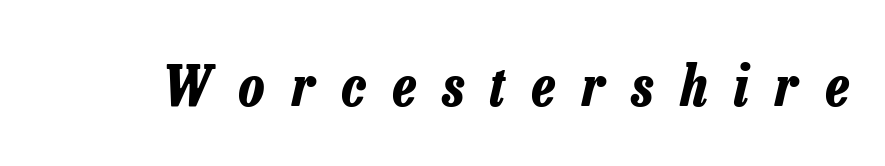
The image shows 56 px bold, condensed type, italic (leaning right); set unusually wide letter spacing (+0.48 em), not underlined; low stroke contrast and a medium x-height.
